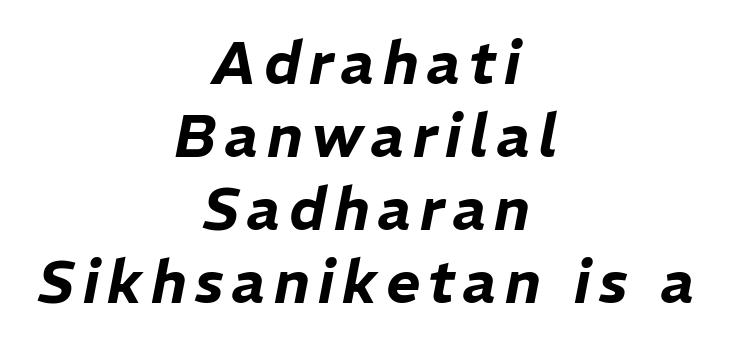
You can tell it's italic because the verticals aren't actually vertical. Do the characters align in a grid? No, the font is proportional. Unmarked baselines from the first word to the last. This sample is center-justified, so both line endings float freely.
